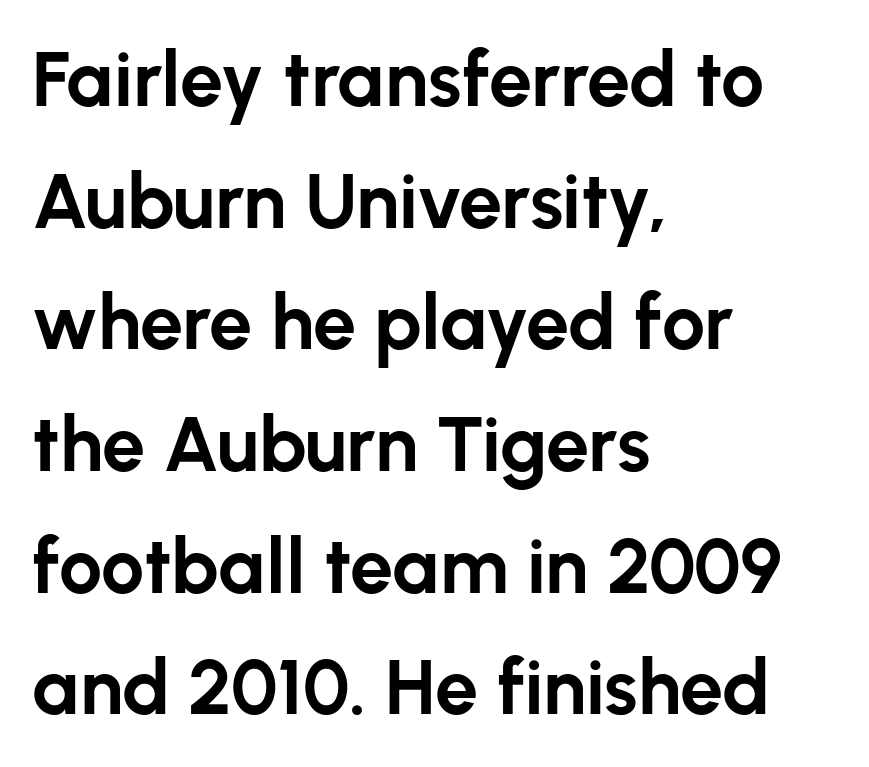
Q: Is the text bold? A: Yes.
Q: Is the text italic (slanted)? A: No, it is upright.
Q: Is the typeface a serif or a sans-serif typeface? A: Sans-serif.
Q: Is the text underlined? A: No.
Q: How is the paragraph aligned? A: Left-aligned.
Q: Is the spacing between letters normal or unusually wide? A: Normal.
Q: Is the spacing between lines tight, normal or loose? A: Normal.
Q: Width (condensed, normal, or wide)? A: Normal.
Q: Stroke contrast? A: Low.
Q: x-height? A: Medium.
Q: Monospaced? A: No.
